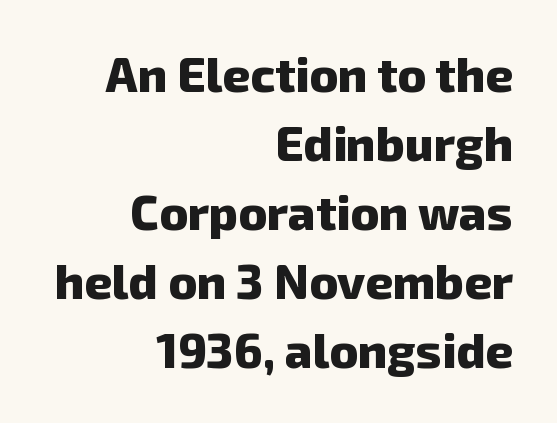
The image shows 48 px heavy sans-serif type; set right-aligned, normal line spacing (1.44x), normal letter spacing, not underlined; low stroke contrast and a medium x-height.
